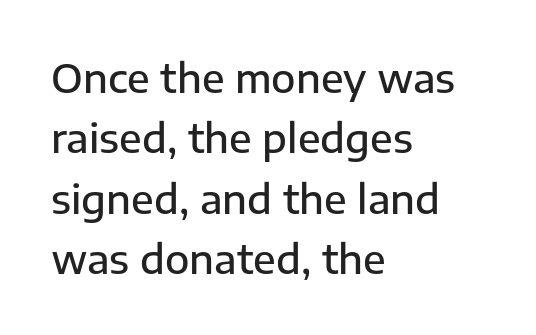
The image shows 40 px semibold sans-serif type, upright; set left-aligned, normal line spacing (1.51x), normal letter spacing, not underlined; low stroke contrast and a medium x-height.
